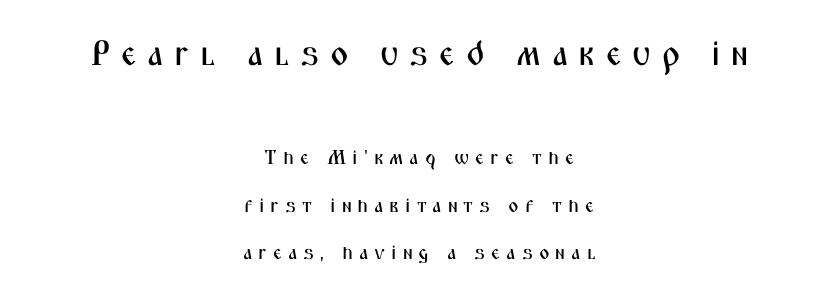
The image shows 35 px condensed sans-serif type, upright; set centered, loose line spacing (2.38x), unusually wide letter spacing (+0.3 em), not underlined; the first (top) block is 1.75x larger; medium stroke contrast and a medium x-height.
